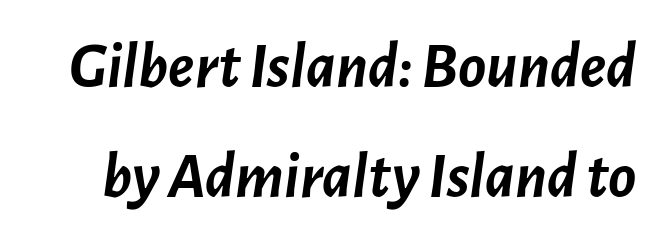
Q: Is the text bold? A: Yes.
Q: Is the text italic (slanted)? A: Yes, it leans right by about 7 degrees.
Q: Is the text underlined? A: No.
Q: Is the spacing between letters normal or unusually wide? A: Normal.
Q: Is the spacing between lines tight, normal or loose? A: Normal.
Q: Width (condensed, normal, or wide)? A: Normal.
Q: Stroke contrast? A: Low.
Q: x-height? A: Medium.
Q: Monospaced? A: No.
